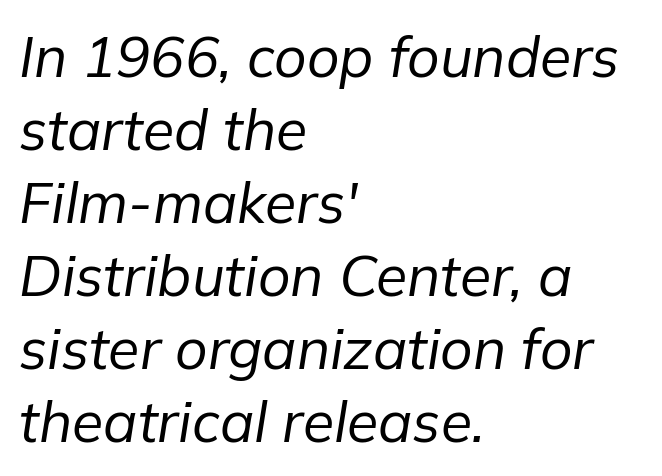
The image shows 57 px regular-weight type, italic (leaning right); set left-aligned, normal line spacing (1.28x), normal letter spacing, not underlined; low stroke contrast and a medium x-height.
